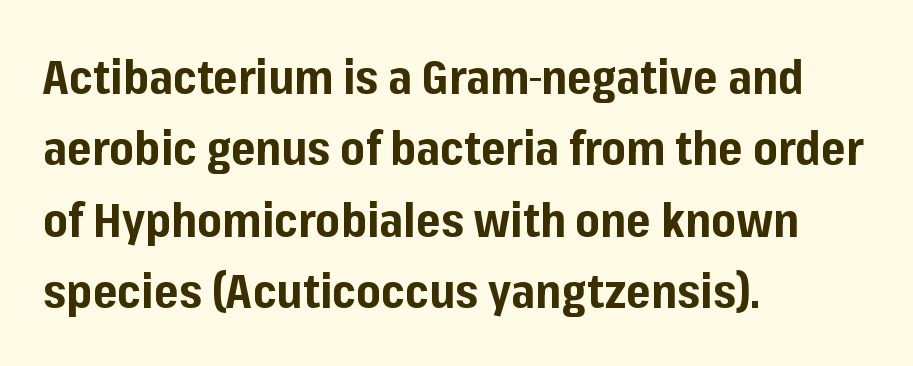
The image shows 47 px bold sans-serif type, upright; set left-aligned, normal line spacing (1.52x), normal letter spacing, not underlined; low stroke contrast and a medium x-height.
